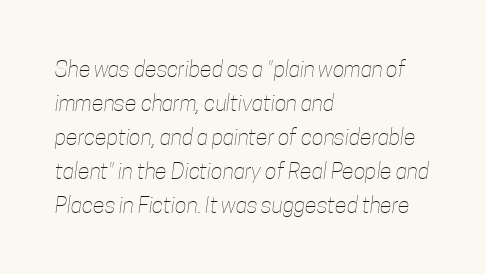
The font sits on the lighter half of the weight spectrum, regular included. Default kerning and tracking; the words read as compact shapes. The vertical gap from one line to the next is medium. Caption: multi-line text, flush left, ragged right. The glyphs are unaccompanied by any horizontal stroke below them.
